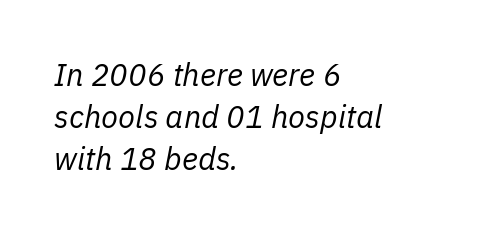
{"italic": "yes", "lean": "right", "slant_degrees": 11, "bold": "no", "weight": "regular", "width": "normal", "stroke_contrast": "low", "x_height": "medium", "monospaced": "no", "underline": "no", "align": "left", "line_spacing": "normal", "line_spacing_ratio": 1.36, "letter_spacing": "normal", "letter_spacing_em": 0.0, "glyph_px": 31}
